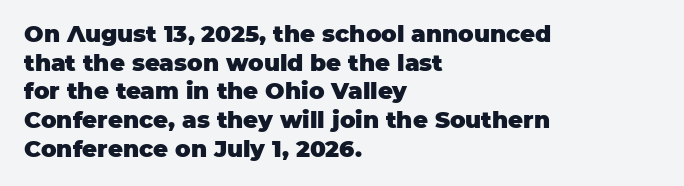
In CSS terms this would be text-align: left. On the weight axis this lands at bold, roughly 700. No word sits above an underline. Regarding leading, the lines here are spaced in the standard way. Quick note: not italic, upright. Glyph-to-glyph distance matches everyday printed text.
